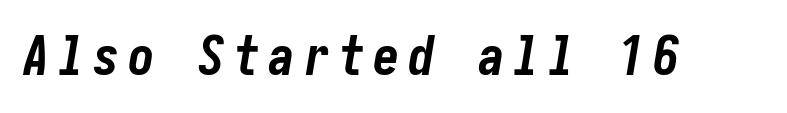
The image shows 53 px bold, condensed type, italic (leaning right); set not underlined; low stroke contrast and a medium x-height.
